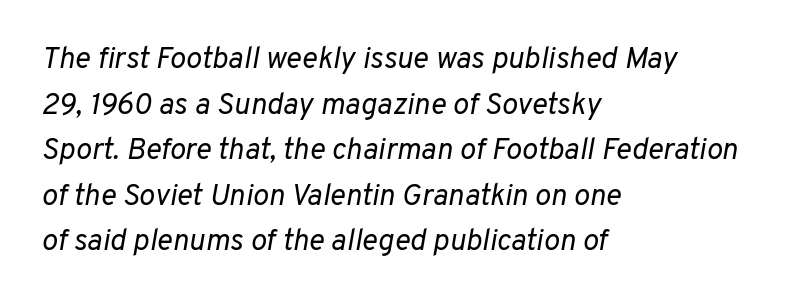
{"italic": "yes", "lean": "right", "slant_degrees": 10, "bold": "no", "weight": "regular", "width": "normal", "stroke_contrast": "low", "x_height": "medium", "monospaced": "no", "underline": "no", "align": "left", "line_spacing": "normal", "line_spacing_ratio": 1.52, "letter_spacing": "normal", "letter_spacing_em": 0.0, "glyph_px": 30}
